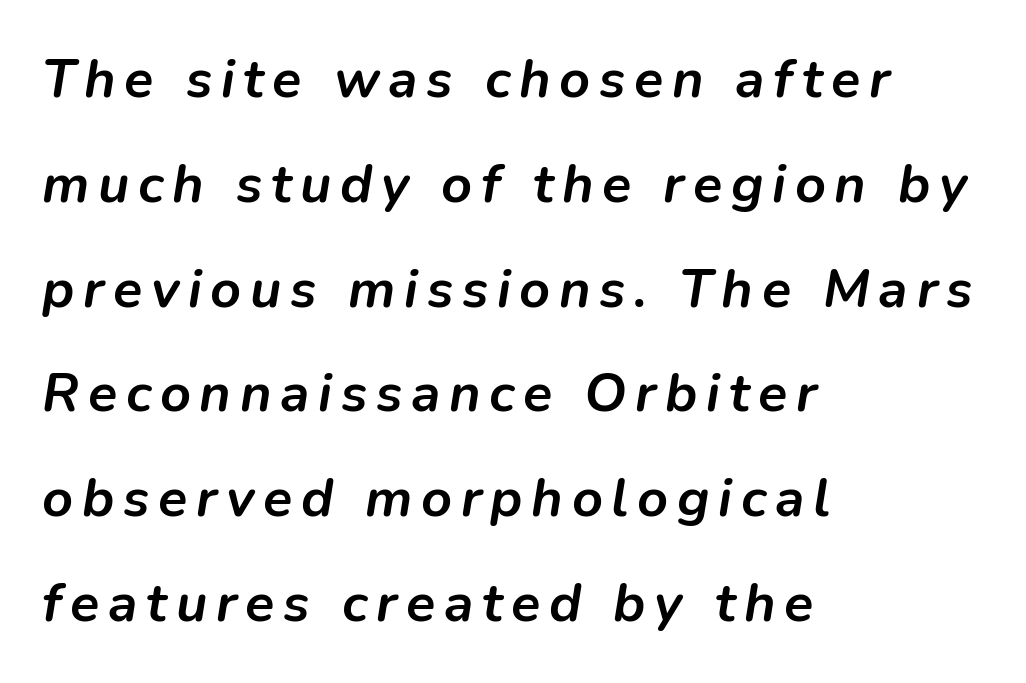
The image shows 54 px semibold type, italic (leaning right); set left-aligned, loose line spacing (1.94x), not underlined; low stroke contrast and a medium x-height.
